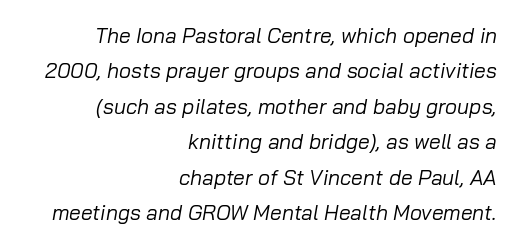
The weight would be labelled regular, book, light, or lighter still. It's the slanting kind of type. These lines keep a tight, regular rhythm from letter to letter. Layout note: lines flush right. Vertically, the passage feels balanced, rows spaced as you'd expect. Any mark beneath the type? The region is blank.
